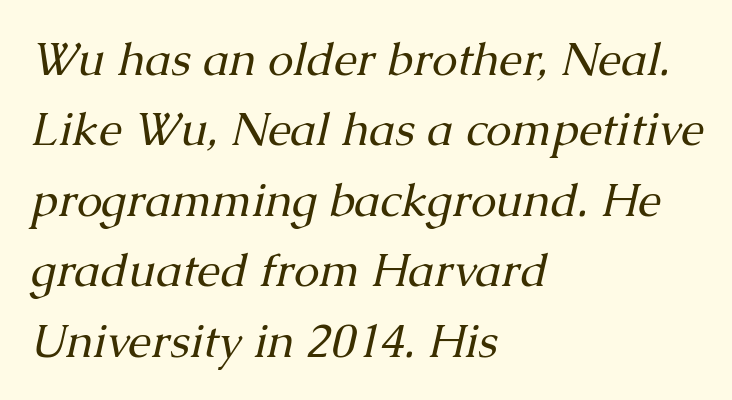
The image shows 46 px regular-weight serif type, italic (leaning right); set left-aligned, normal line spacing (1.53x), normal letter spacing, not underlined; medium stroke contrast and a medium x-height.
